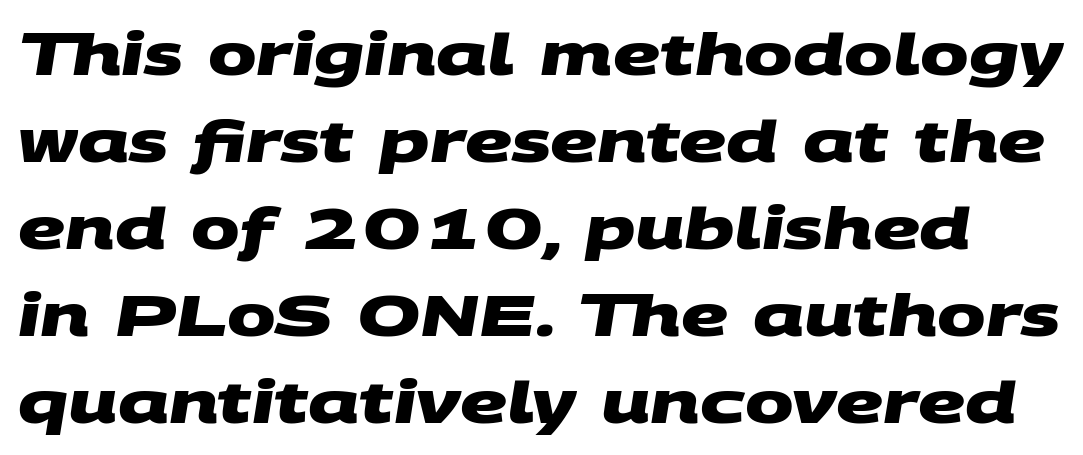
The image shows 58 px heavy, wide sans-serif type; set normal line spacing (1.5x), normal letter spacing, not underlined; medium stroke contrast and a large x-height.
